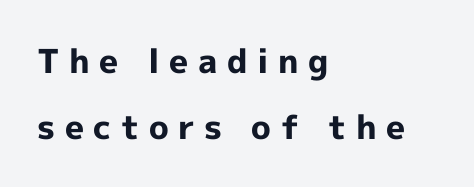
{"serif": "no", "italic": "no", "bold": "yes", "weight": "bold", "width": "normal", "x_height": "medium", "monospaced": "no", "underline": "no", "align": "left", "line_spacing": "loose", "line_spacing_ratio": 1.99, "letter_spacing": "wide", "letter_spacing_em": 0.29, "glyph_px": 33}
